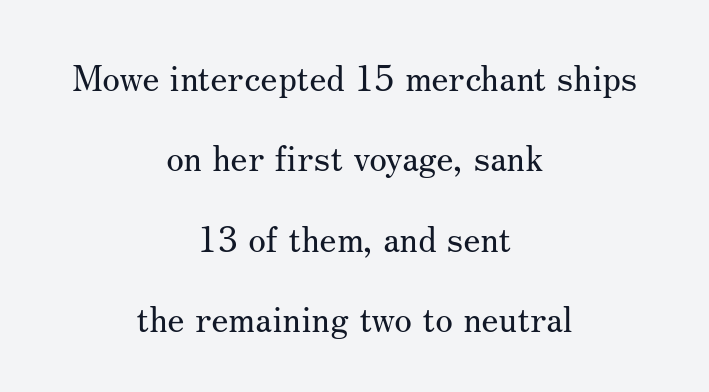
Q: Is the text bold? A: No.
Q: Is the text italic (slanted)? A: No, it is upright.
Q: Is the typeface a serif or a sans-serif typeface? A: Serif.
Q: Is the text underlined? A: No.
Q: How is the paragraph aligned? A: Centered.
Q: Is the spacing between letters normal or unusually wide? A: Normal.
Q: Is the spacing between lines tight, normal or loose? A: Loose.
Q: Width (condensed, normal, or wide)? A: Normal.
Q: Stroke contrast? A: Medium.
Q: x-height? A: Small.
Q: Monospaced? A: No.
